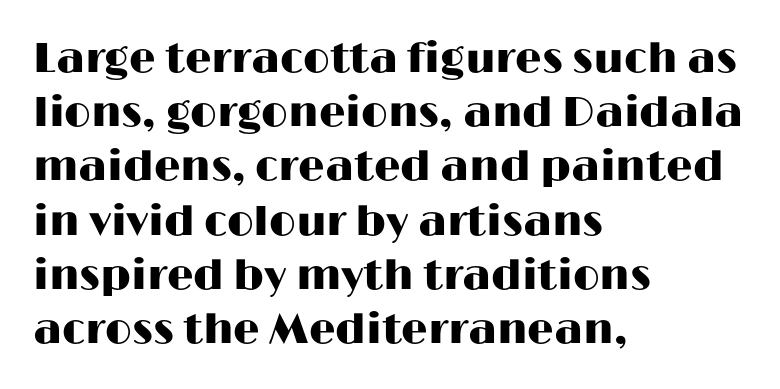
The image shows 42 px wide sans-serif type, upright; set left-aligned, normal line spacing (1.29x), normal letter spacing, not underlined; high stroke contrast and a medium x-height.
